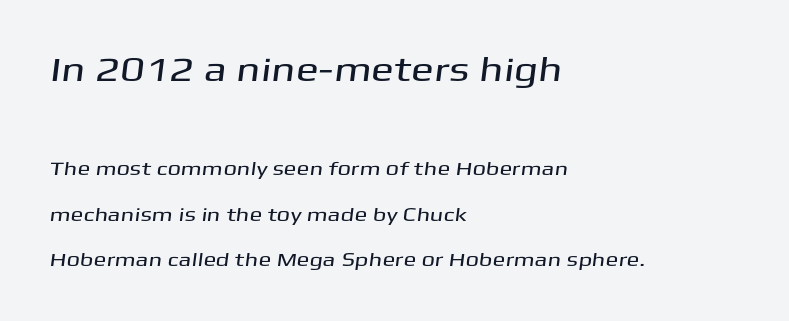
The image shows 34 px wide sans-serif type; set left-aligned, loose line spacing (2.39x), normal letter spacing, not underlined; the first (top) block is 1.79x larger; medium stroke contrast and a medium x-height.
